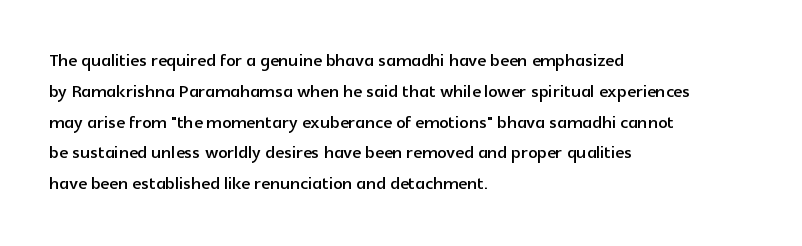
The image shows 23 px text type, upright; set left-aligned, normal line spacing (1.34x), normal letter spacing, not underlined.
